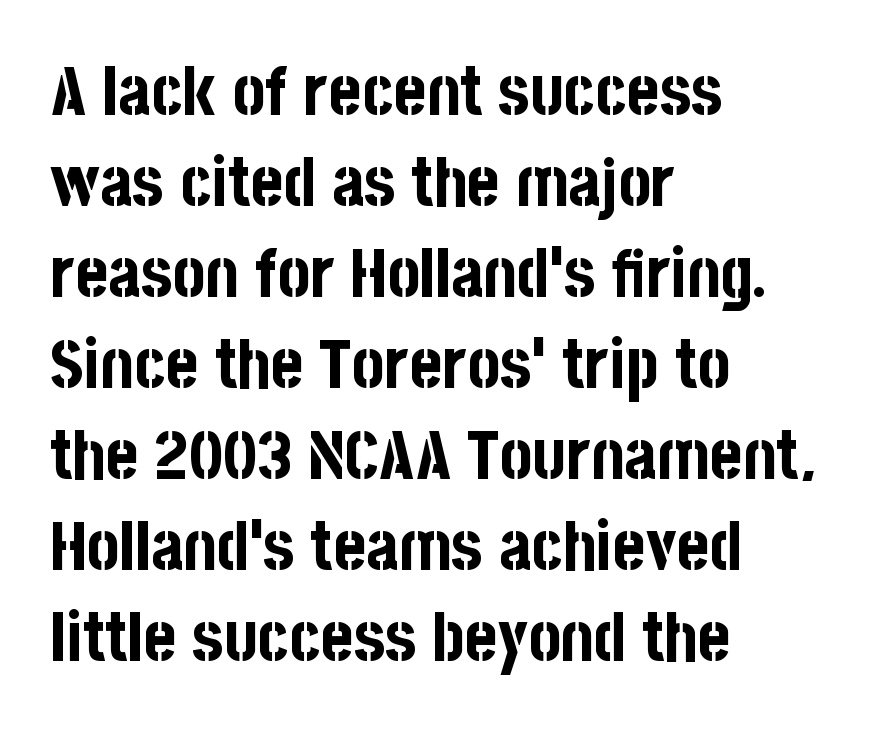
The image shows 69 px bold, condensed sans-serif type, upright; set left-aligned, normal line spacing (1.32x), normal letter spacing, not underlined; low stroke contrast and a large x-height.
